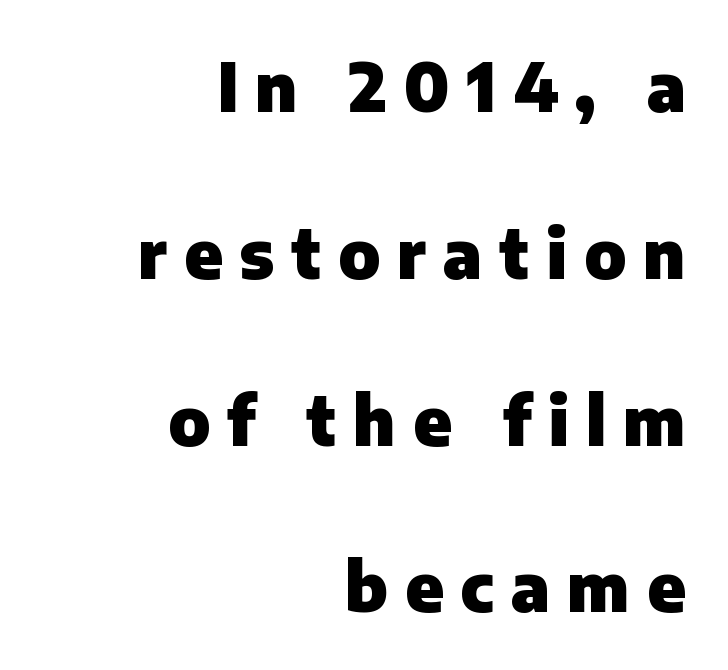
The image shows 67 px heavy sans-serif type, upright; set right-aligned, loose line spacing (2.49x), unusually wide letter spacing (+0.25 em), not underlined; low stroke contrast and a medium x-height.
